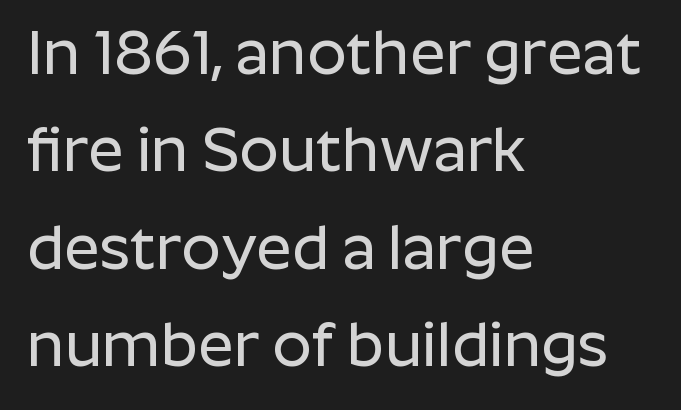
{"serif": "no", "italic": "no", "width": "normal", "stroke_contrast": "low", "x_height": "medium", "monospaced": "no", "underline": "no", "align": "left", "line_spacing": "normal", "line_spacing_ratio": 1.57, "letter_spacing": "normal", "letter_spacing_em": 0.0, "glyph_px": 62}
